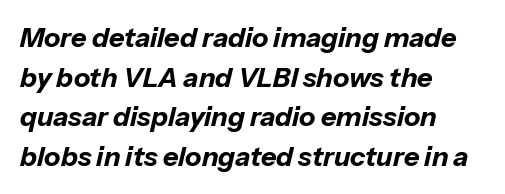
Q: Is the text bold? A: Yes.
Q: Is the text italic (slanted)? A: Yes, it leans right by about 13 degrees.
Q: Is the text underlined? A: No.
Q: How is the paragraph aligned? A: Left-aligned.
Q: Is the spacing between letters normal or unusually wide? A: Normal.
Q: Is the spacing between lines tight, normal or loose? A: Normal.
